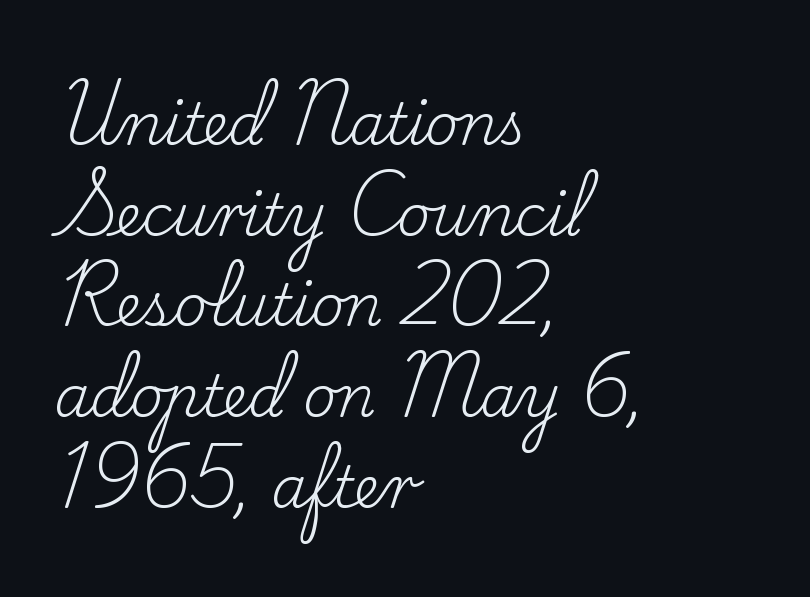
The image shows 57 px regular-weight serif type; set left-aligned, normal line spacing (1.59x), normal letter spacing, not underlined; low stroke contrast and a small x-height.
